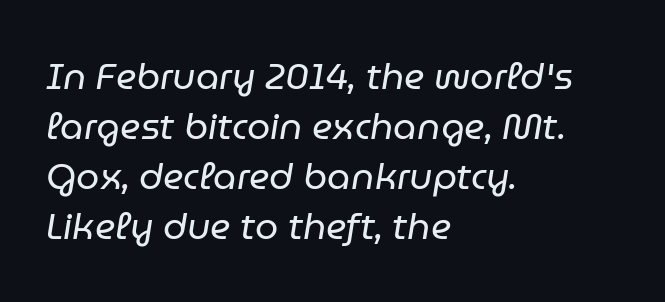
Proportional: the letters do not fall into vertical columns. Standard letterfit; no display-style spreading of the glyphs. Would a proofreader flag this as italicized? Yes. Check the space under the baseline: it is left empty. Does the copy run flush right? No — it runs flush left.
